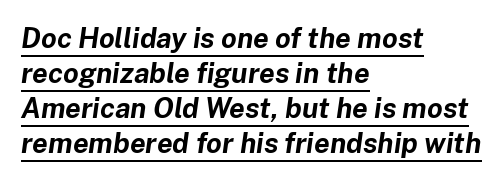
The image shows 28 px bold type, italic (leaning right); set left-aligned, normal line spacing (1.25x), normal letter spacing, underlined; low stroke contrast and a medium x-height.
